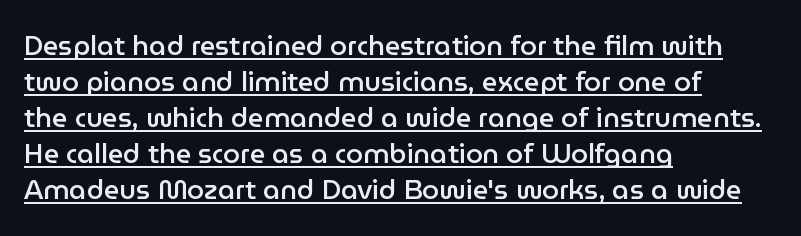
Q: Is the text bold? A: Semi-bold.
Q: Is the text italic (slanted)? A: No, it is upright.
Q: Is the text underlined? A: Yes.
Q: How is the paragraph aligned? A: Left-aligned.
Q: Is the spacing between letters normal or unusually wide? A: Normal.
Q: Is the spacing between lines tight, normal or loose? A: Normal.
